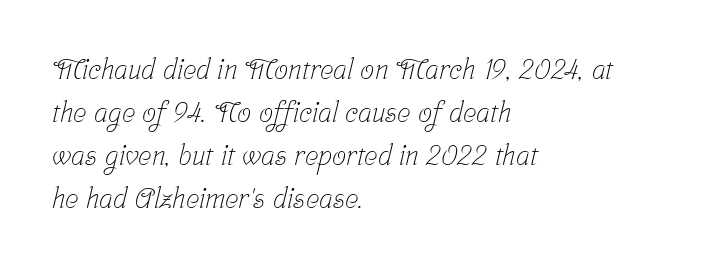
{"serif": "yes", "bold": "no", "weight": "light", "width": "condensed", "stroke_contrast": "low", "x_height": "medium", "monospaced": "no", "underline": "no", "align": "left", "line_spacing": "normal", "line_spacing_ratio": 1.54, "letter_spacing": "normal", "letter_spacing_em": 0.0, "glyph_px": 28}
